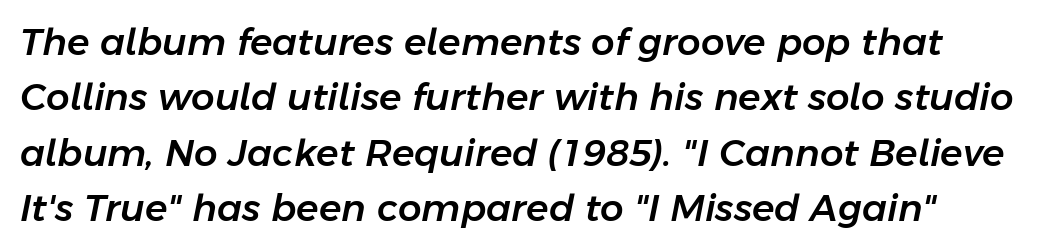
Italic: yes, the glyphs are oblique. A typesetter would call this proportional, since set widths differ per character. If you measured baseline to baseline, you'd find a middling distance. Observe the ordinary spacing: letters are neighbours, not strangers. Underline: absent.
